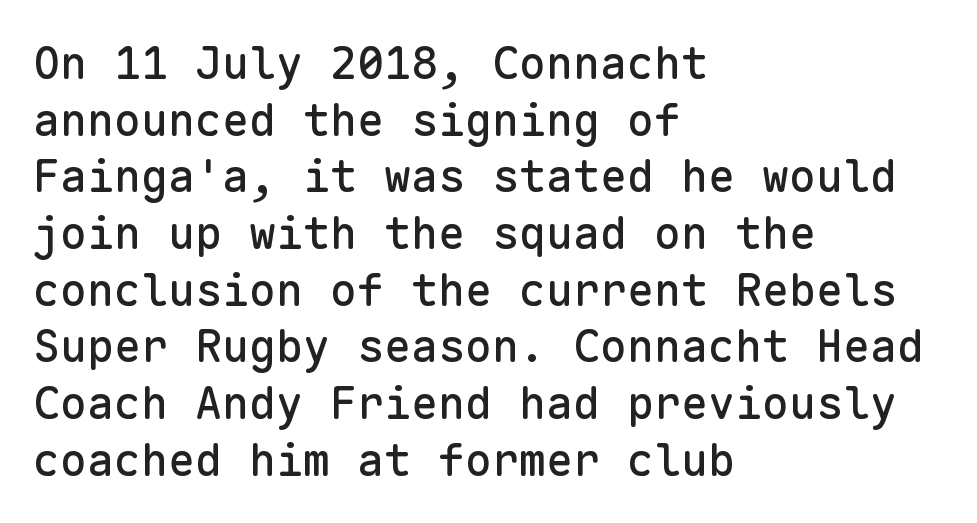
The rendering keeps characters at their native spacing. Quick note: not italic, upright. Every character here occupies the same horizontal width, giving the sample a typewriter-like rhythm. Underlining? Definitely not there.
